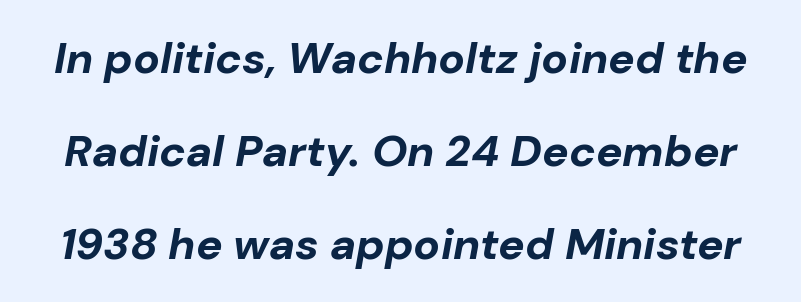
Q: Is the text bold? A: Yes.
Q: Is the text italic (slanted)? A: Yes, it leans right by about 10 degrees.
Q: Is the text underlined? A: No.
Q: Is the spacing between letters normal or unusually wide? A: Normal.
Q: Is the spacing between lines tight, normal or loose? A: Loose.
Q: Width (condensed, normal, or wide)? A: Normal.
Q: Stroke contrast? A: Low.
Q: x-height? A: Medium.
Q: Monospaced? A: No.
